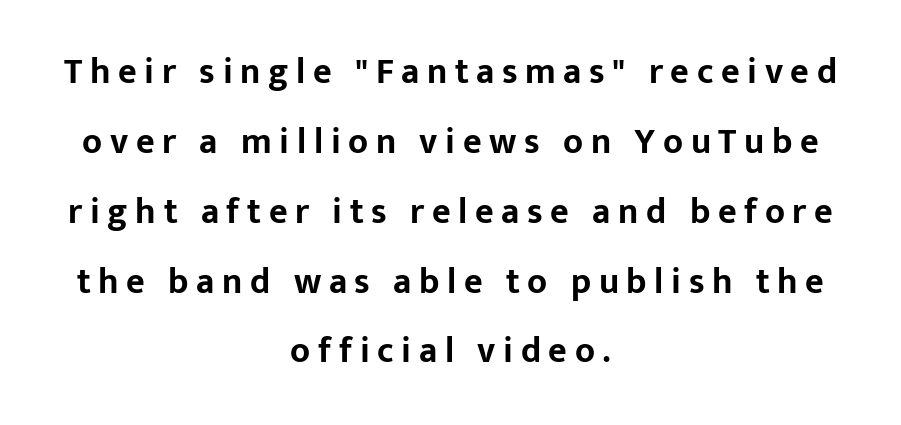
The image shows 36 px bold sans-serif type, upright; set centered, loose line spacing (1.94x), unusually wide letter spacing (+0.21 em), not underlined; low stroke contrast and a medium x-height.
